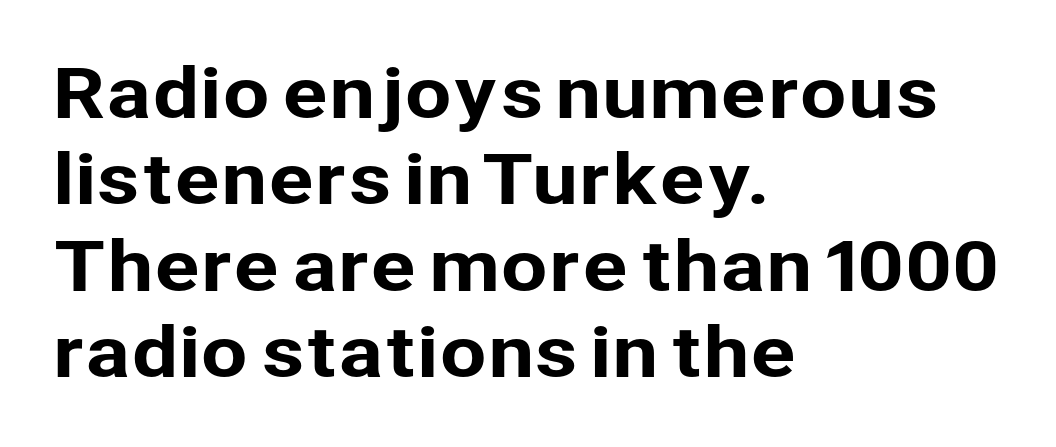
Q: Is the text italic (slanted)? A: No, it is upright.
Q: Is the typeface a serif or a sans-serif typeface? A: Sans-serif.
Q: Is the text underlined? A: No.
Q: How is the paragraph aligned? A: Left-aligned.
Q: Is the spacing between letters normal or unusually wide? A: Normal.
Q: Is the spacing between lines tight, normal or loose? A: Normal.
Q: Width (condensed, normal, or wide)? A: Normal.
Q: Stroke contrast? A: Low.
Q: x-height? A: Medium.
Q: Monospaced? A: No.
